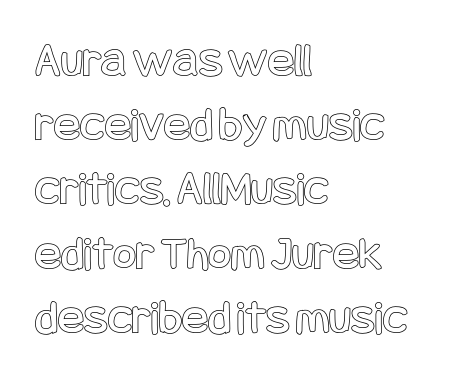
The image shows 49 px condensed type, upright; set left-aligned, normal line spacing (1.31x), normal letter spacing, not underlined; a large x-height.
